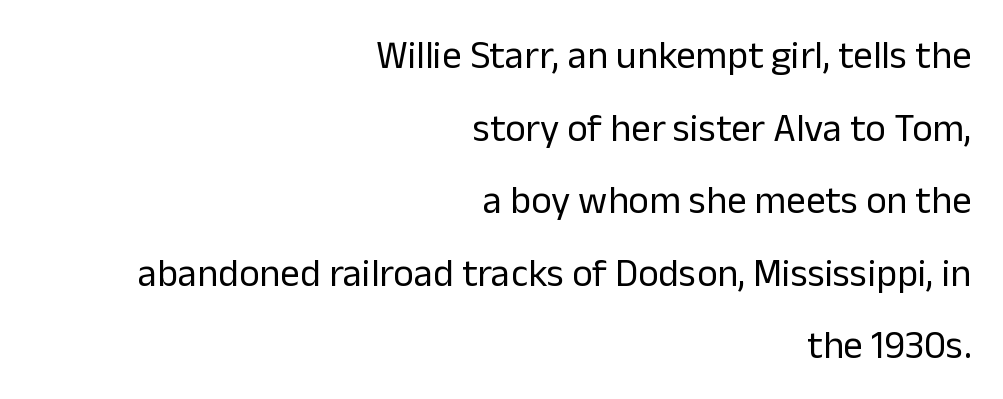
{"serif": "no", "italic": "no", "bold": "no", "weight": "regular", "width": "normal", "stroke_contrast": "low", "x_height": "medium", "monospaced": "no", "underline": "no", "align": "right", "line_spacing_ratio": 1.86, "letter_spacing": "normal", "letter_spacing_em": 0.0, "glyph_px": 39}
